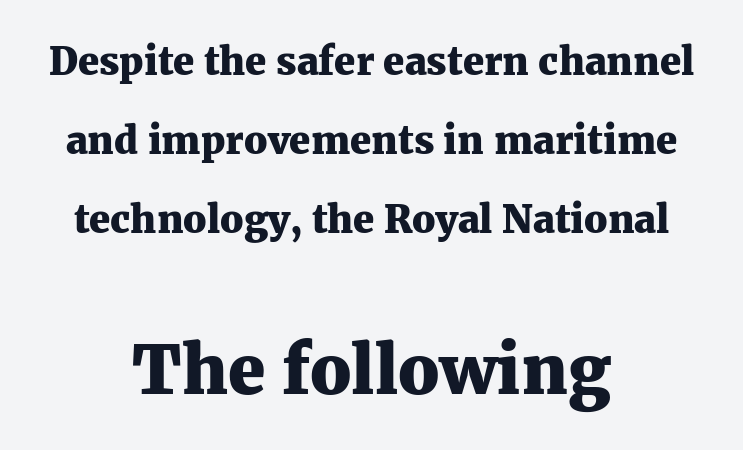
The passage shown is typeset with a serif family. No extra tracking has been applied to these lines. Do the characters align in a grid? No, the font is proportional. If you drew a line through each stem, it would be perfectly vertical.
